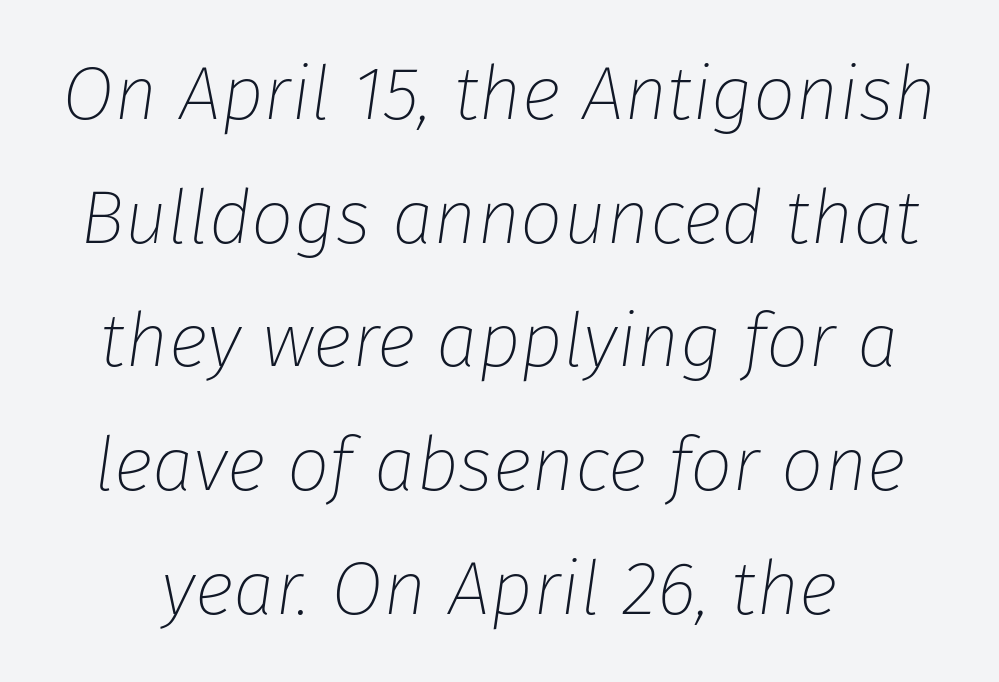
{"italic": "yes", "lean": "right", "slant_degrees": 8, "bold": "no", "weight": "thin", "width": "normal", "stroke_contrast": "low", "x_height": "medium", "monospaced": "no", "underline": "no", "line_spacing": "normal", "line_spacing_ratio": 1.65, "letter_spacing": "normal", "letter_spacing_em": 0.0, "glyph_px": 75}
